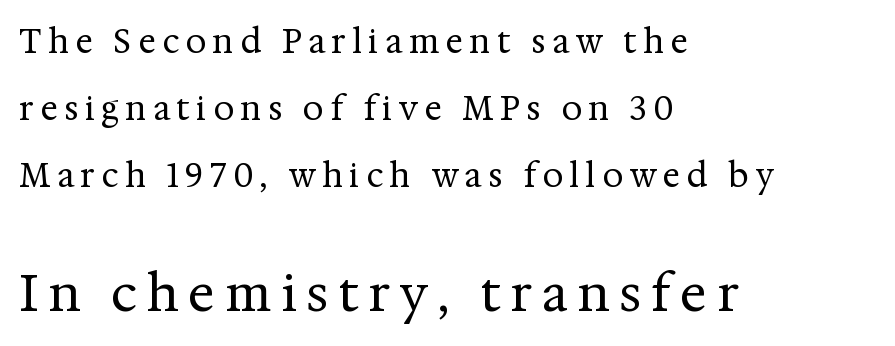
Q: Is the text bold? A: No.
Q: Is the text italic (slanted)? A: No, it is upright.
Q: Is the typeface a serif or a sans-serif typeface? A: Serif.
Q: Is the text underlined? A: No.
Q: How is the paragraph aligned? A: Left-aligned.
Q: Is the spacing between lines tight, normal or loose? A: Loose.
Q: Which block of text is set in a larger size, the first (top) or the second (bottom)? A: The second (bottom) one.
Q: Width (condensed, normal, or wide)? A: Normal.
Q: Stroke contrast? A: Medium.
Q: x-height? A: Medium.
Q: Monospaced? A: No.
